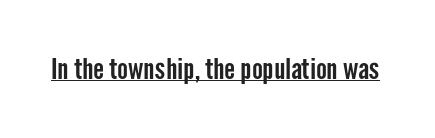
Beneath each row of characters lies a ruled line. Honestly, the letter spacing is just normal — you wouldn't notice it. Letterform terminals end flat and unadorned throughout the passage. The type sits square on the baseline with zero lean. The passage shown is typed in a proportional face where columns would drift.
